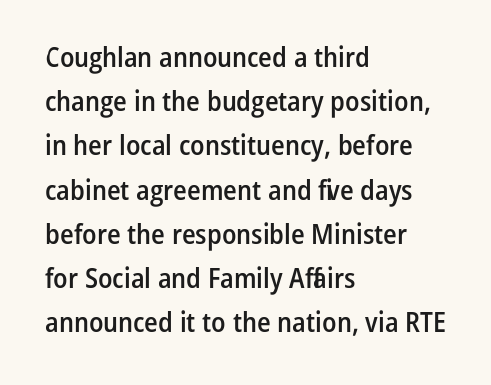
Characters follow at the spacing the type designer built in. Letterform terminals end flat and unadorned throughout the passage. Each letter keeps its own natural width here, so spacing adapts to shape. Letters rest on an invisible, unmarked baseline.
